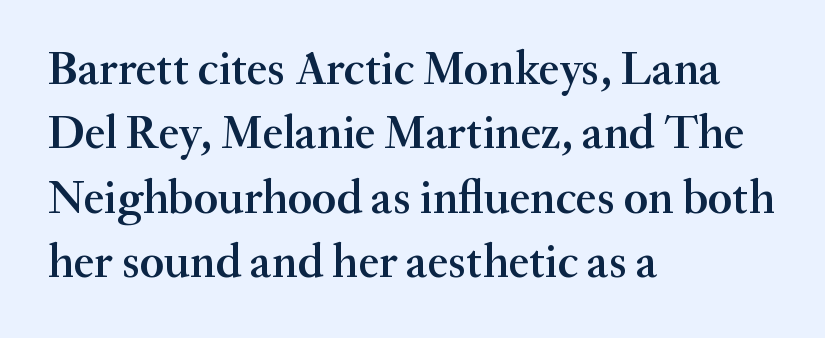
Q: Is the text bold? A: Semi-bold.
Q: Is the text italic (slanted)? A: No, it is upright.
Q: Is the typeface a serif or a sans-serif typeface? A: Serif.
Q: Is the text underlined? A: No.
Q: How is the paragraph aligned? A: Left-aligned.
Q: Is the spacing between letters normal or unusually wide? A: Normal.
Q: Is the spacing between lines tight, normal or loose? A: Normal.
Q: Width (condensed, normal, or wide)? A: Normal.
Q: Stroke contrast? A: Medium.
Q: x-height? A: Small.
Q: Monospaced? A: No.
